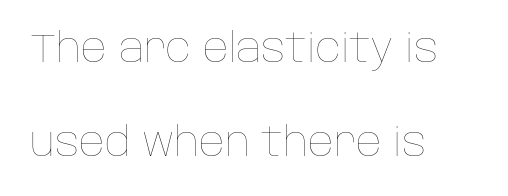
The image shows 40 px thin type, upright; set left-aligned, loose line spacing (2.34x), normal letter spacing, not underlined; low stroke contrast and a large x-height.
